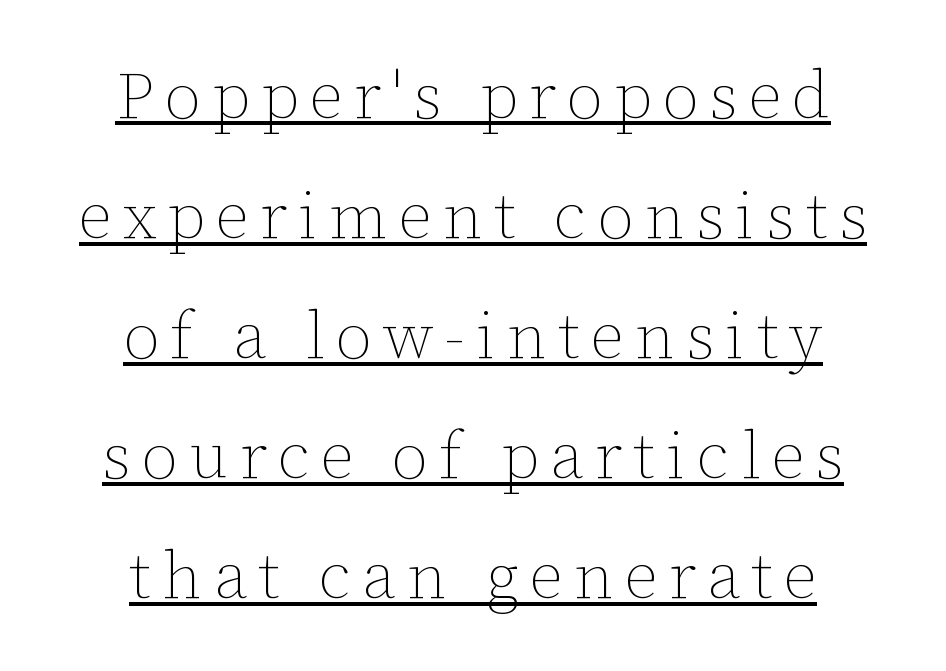
No letter is thick-stroked: the sample isn't bold. Underlined type. Each line is balanced around a shared central axis. Proportional: the letters do not fall into vertical columns.
